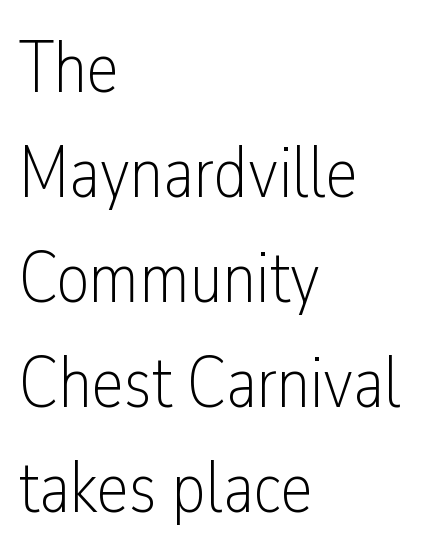
The image shows 72 px light, condensed sans-serif type, upright; set left-aligned, normal line spacing (1.46x), normal letter spacing, not underlined; low stroke contrast and a medium x-height.
